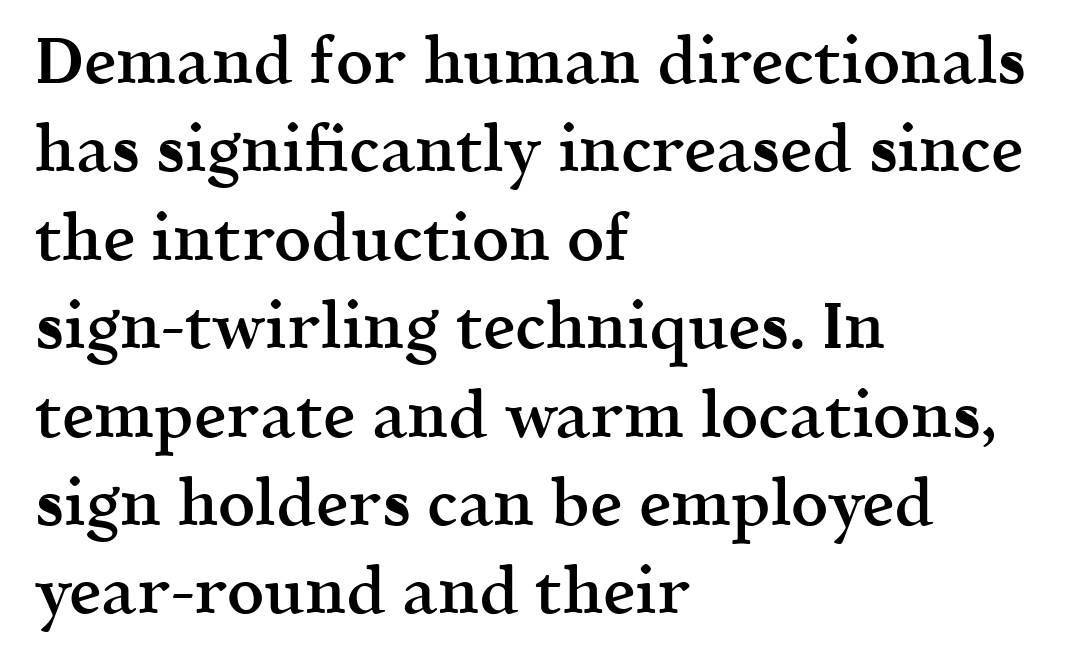
Q: Is the text bold? A: Semi-bold.
Q: Is the text italic (slanted)? A: No, it is upright.
Q: Is the typeface a serif or a sans-serif typeface? A: Serif.
Q: Is the text underlined? A: No.
Q: How is the paragraph aligned? A: Left-aligned.
Q: Is the spacing between letters normal or unusually wide? A: Normal.
Q: Is the spacing between lines tight, normal or loose? A: Normal.
Q: Width (condensed, normal, or wide)? A: Normal.
Q: x-height? A: Medium.
Q: Monospaced? A: No.
